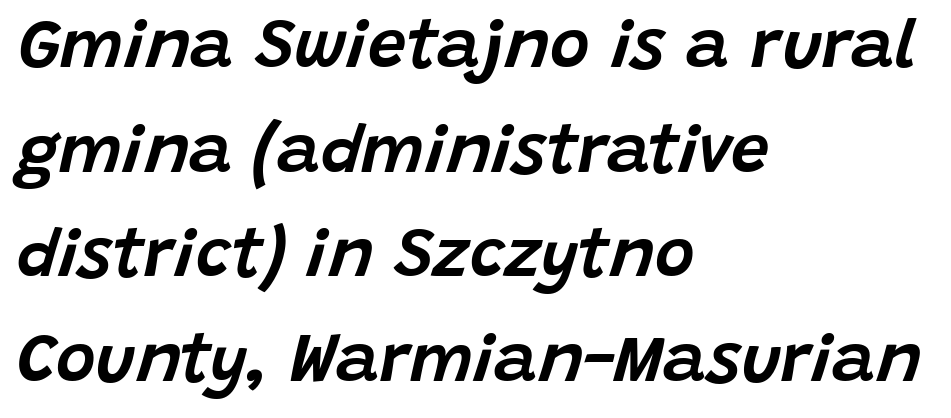
The letterforms sit shoulder to shoulder at normal distance. Here the designer chose a conventional face with non-uniform glyph widths. The designer left line spacing at the default. Check the space under the baseline: it is left empty. Horizontal alignment here is leftward, the default for most running prose.
